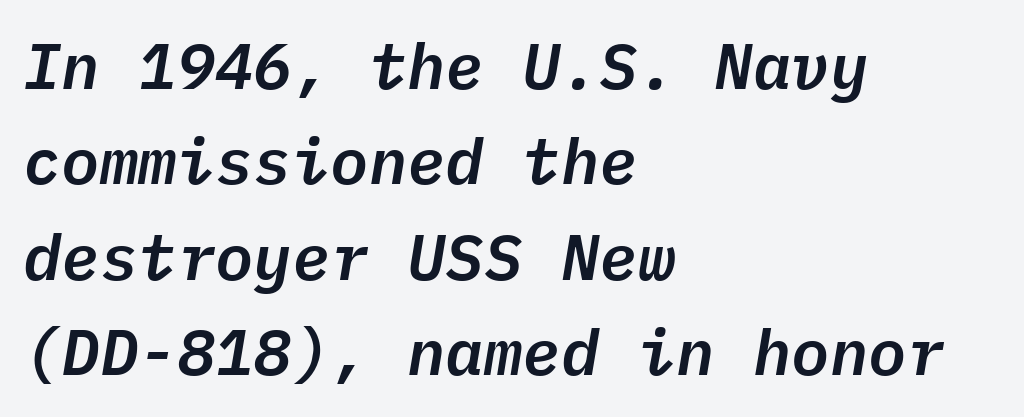
The image shows 64 px text type, italic (leaning right), monospaced; set left-aligned, normal line spacing (1.49x), normal letter spacing, not underlined; low stroke contrast and a medium x-height.
